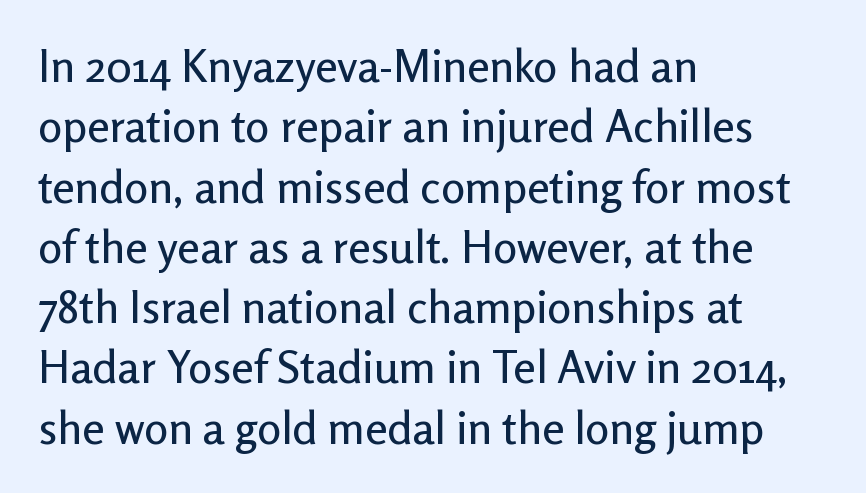
Only glyphs here, with clear space below each row. Is this a fixed-width face? No — the glyphs have proportional, varying widths. Nothing unusual about the tracking: characters are spaced as the font intends. Line starts are locked; line ends wander. Every stem runs plumb, perpendicular to the baseline. You can tell from the bare stems that sans-serif type was used.
